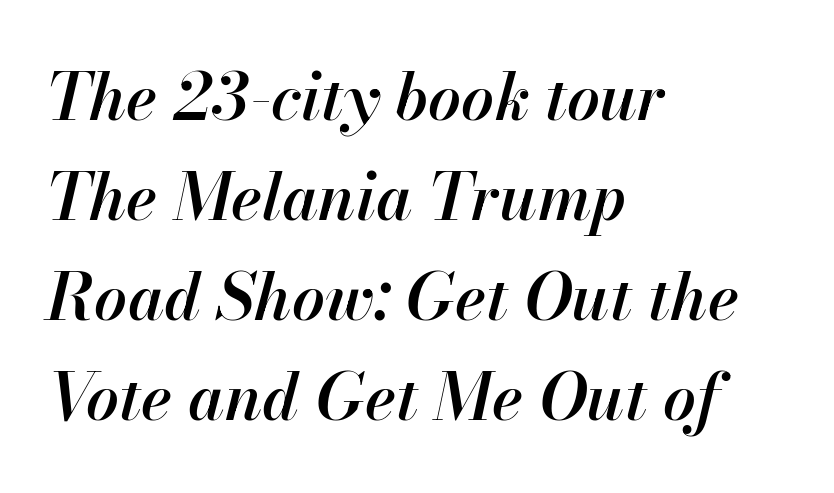
{"italic": "yes", "lean": "right", "slant_degrees": 13, "bold": "semi", "weight": "semibold", "width": "normal", "stroke_contrast": "high", "x_height": "small", "monospaced": "no", "underline": "no", "align": "left", "line_spacing": "normal", "line_spacing_ratio": 1.54, "letter_spacing": "normal", "letter_spacing_em": 0.0, "glyph_px": 65}
